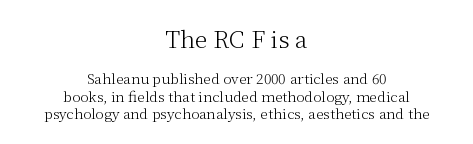
The letterforms sit at book weight or below. The lettering stays uniformly vertical, giving the passage a roman look. Descenders are the only things crossing below the line. The upper block of text is set noticeably larger than the block beneath it.
